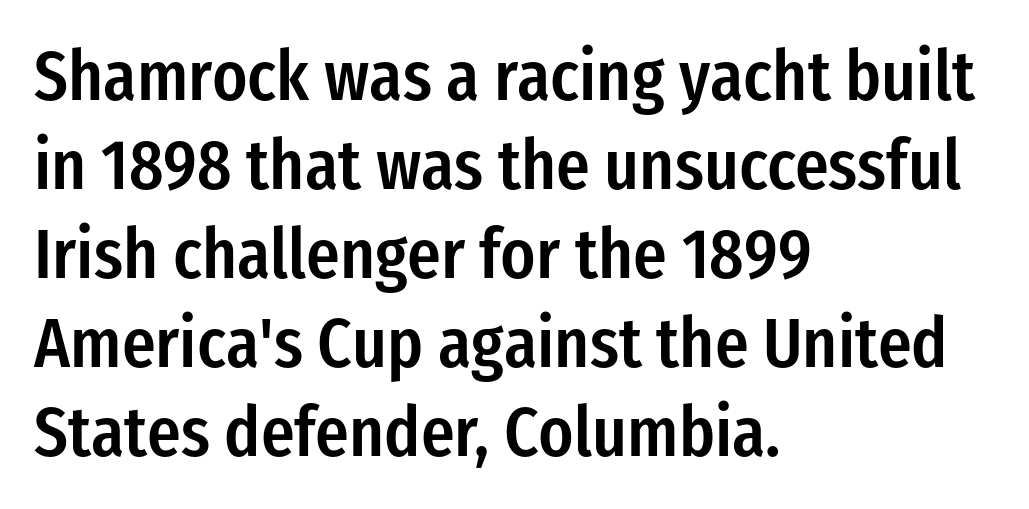
Q: Is the text bold? A: Semi-bold.
Q: Is the text italic (slanted)? A: No, it is upright.
Q: Is the typeface a serif or a sans-serif typeface? A: Sans-serif.
Q: Is the text underlined? A: No.
Q: How is the paragraph aligned? A: Left-aligned.
Q: Is the spacing between letters normal or unusually wide? A: Normal.
Q: Is the spacing between lines tight, normal or loose? A: Normal.
Q: Width (condensed, normal, or wide)? A: Condensed.
Q: Stroke contrast? A: Low.
Q: x-height? A: Medium.
Q: Monospaced? A: No.
